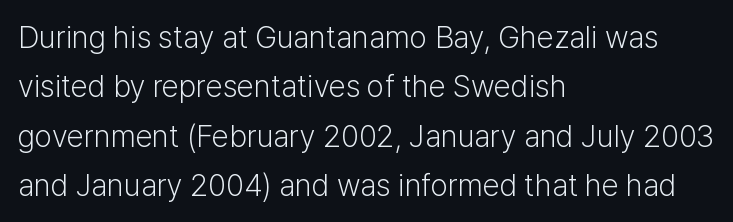
{"serif": "no", "italic": "no", "bold": "no", "weight": "light", "width": "normal", "stroke_contrast": "low", "x_height": "medium", "monospaced": "no", "underline": "no", "align": "left", "line_spacing": "normal", "line_spacing_ratio": 1.59, "letter_spacing": "normal", "letter_spacing_em": 0.0, "glyph_px": 31}
